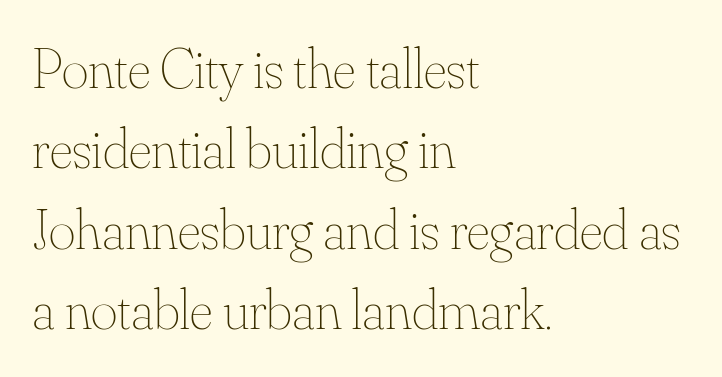
The image shows 57 px thin type, upright; set left-aligned, normal line spacing (1.41x), normal letter spacing, not underlined; medium stroke contrast and a small x-height.
